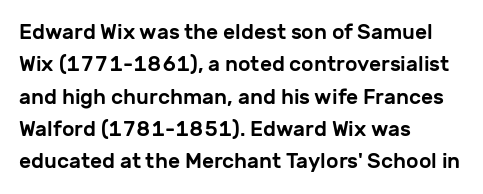
{"italic": "no", "underline": "no", "align": "left", "line_spacing": "normal", "line_spacing_ratio": 1.54, "letter_spacing": "normal", "letter_spacing_em": 0.0, "glyph_px": 21}
